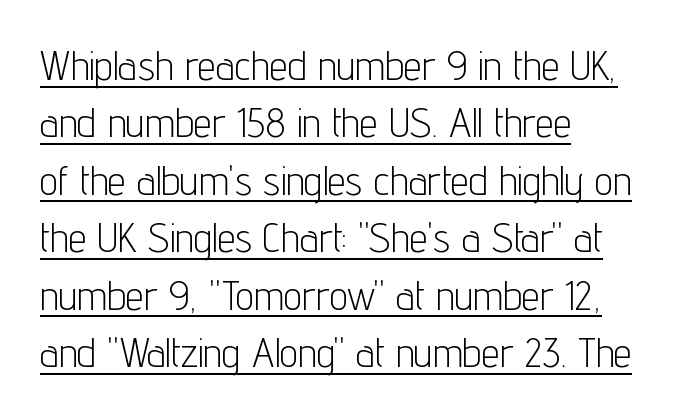
Q: Is the text bold? A: No.
Q: Is the text italic (slanted)? A: No, it is upright.
Q: Is the typeface a serif or a sans-serif typeface? A: Sans-serif.
Q: Is the text underlined? A: Yes.
Q: How is the paragraph aligned? A: Left-aligned.
Q: Is the spacing between letters normal or unusually wide? A: Normal.
Q: Is the spacing between lines tight, normal or loose? A: Normal.
Q: Width (condensed, normal, or wide)? A: Condensed.
Q: Stroke contrast? A: Low.
Q: x-height? A: Medium.
Q: Monospaced? A: No.
